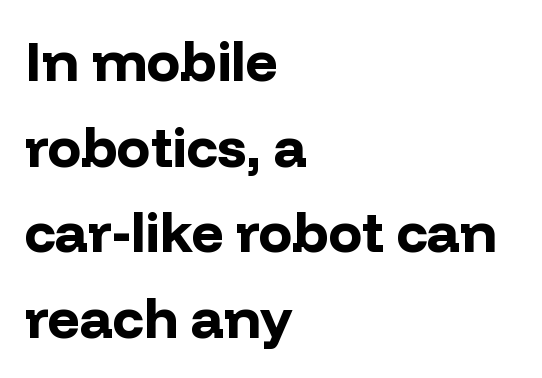
Q: Is the text bold? A: Yes.
Q: Is the text italic (slanted)? A: No, it is upright.
Q: Is the typeface a serif or a sans-serif typeface? A: Sans-serif.
Q: Is the text underlined? A: No.
Q: How is the paragraph aligned? A: Left-aligned.
Q: Is the spacing between letters normal or unusually wide? A: Normal.
Q: Is the spacing between lines tight, normal or loose? A: Normal.
Q: Width (condensed, normal, or wide)? A: Normal.
Q: Stroke contrast? A: Low.
Q: x-height? A: Medium.
Q: Monospaced? A: No.
